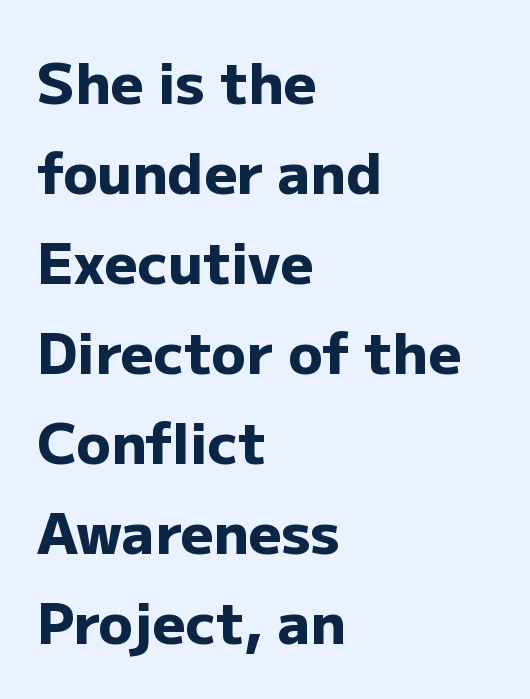
Q: Is the text bold? A: Yes.
Q: Is the text italic (slanted)? A: No, it is upright.
Q: Is the typeface a serif or a sans-serif typeface? A: Sans-serif.
Q: Is the text underlined? A: No.
Q: How is the paragraph aligned? A: Left-aligned.
Q: Is the spacing between letters normal or unusually wide? A: Normal.
Q: Is the spacing between lines tight, normal or loose? A: Normal.
Q: Width (condensed, normal, or wide)? A: Normal.
Q: Stroke contrast? A: Low.
Q: x-height? A: Medium.
Q: Monospaced? A: No.
